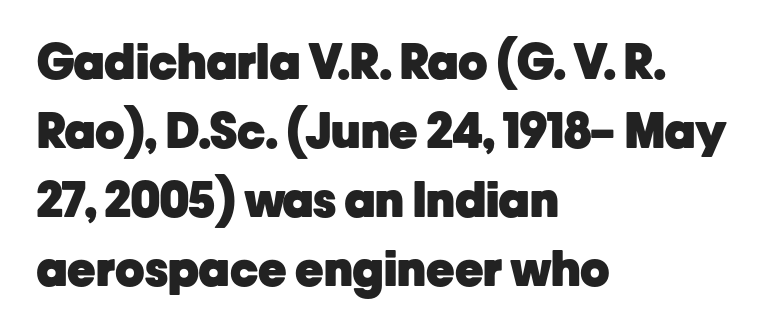
Q: Is the text bold? A: Yes.
Q: Is the text italic (slanted)? A: No, it is upright.
Q: Is the typeface a serif or a sans-serif typeface? A: Sans-serif.
Q: Is the text underlined? A: No.
Q: How is the paragraph aligned? A: Left-aligned.
Q: Is the spacing between letters normal or unusually wide? A: Normal.
Q: Is the spacing between lines tight, normal or loose? A: Normal.
Q: Width (condensed, normal, or wide)? A: Normal.
Q: Stroke contrast? A: Low.
Q: x-height? A: Medium.
Q: Monospaced? A: No.
